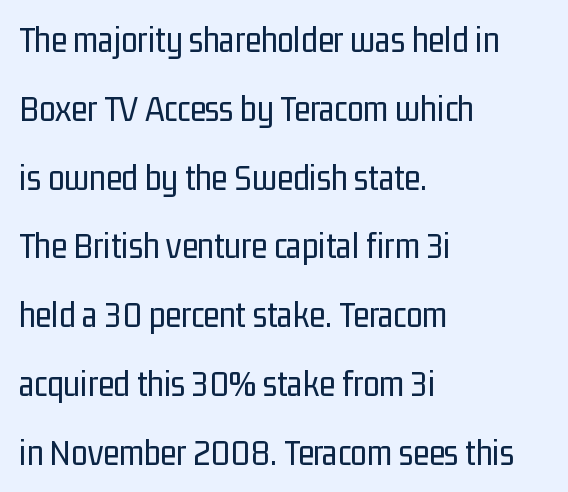
Q: Is the text bold? A: No.
Q: Is the text italic (slanted)? A: No, it is upright.
Q: Is the typeface a serif or a sans-serif typeface? A: Sans-serif.
Q: Is the text underlined? A: No.
Q: How is the paragraph aligned? A: Left-aligned.
Q: Is the spacing between letters normal or unusually wide? A: Normal.
Q: Width (condensed, normal, or wide)? A: Condensed.
Q: Stroke contrast? A: Low.
Q: x-height? A: Medium.
Q: Monospaced? A: No.
